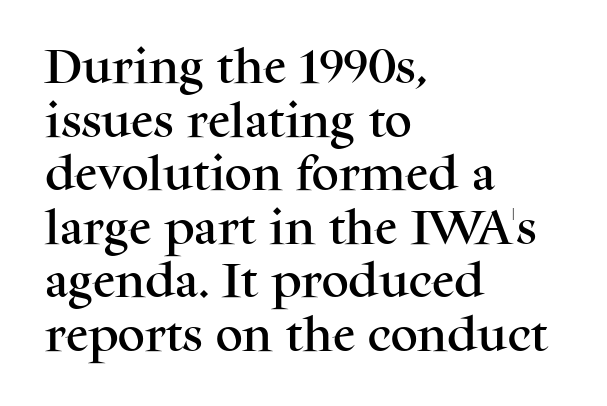
A typesetter would call this proportional, since set widths differ per character. How are the letters spaced? Ordinarily, with no added tracking. Descender tails drop into unmarked territory. To sum up the face: it has serifs.
